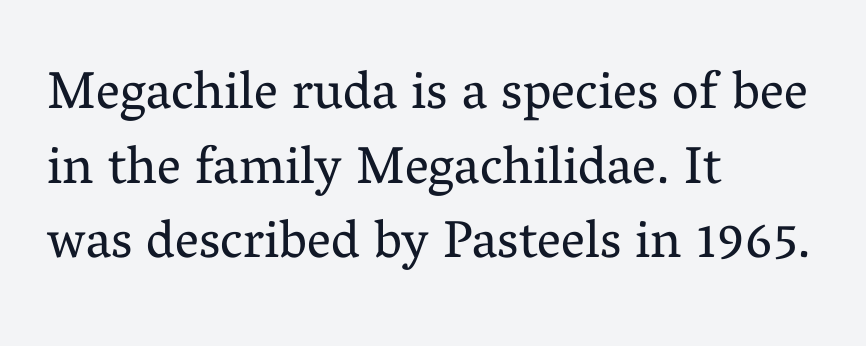
The image shows 53 px regular-weight serif type, upright; set left-aligned, normal line spacing (1.41x), normal letter spacing, not underlined; medium stroke contrast and a medium x-height.
